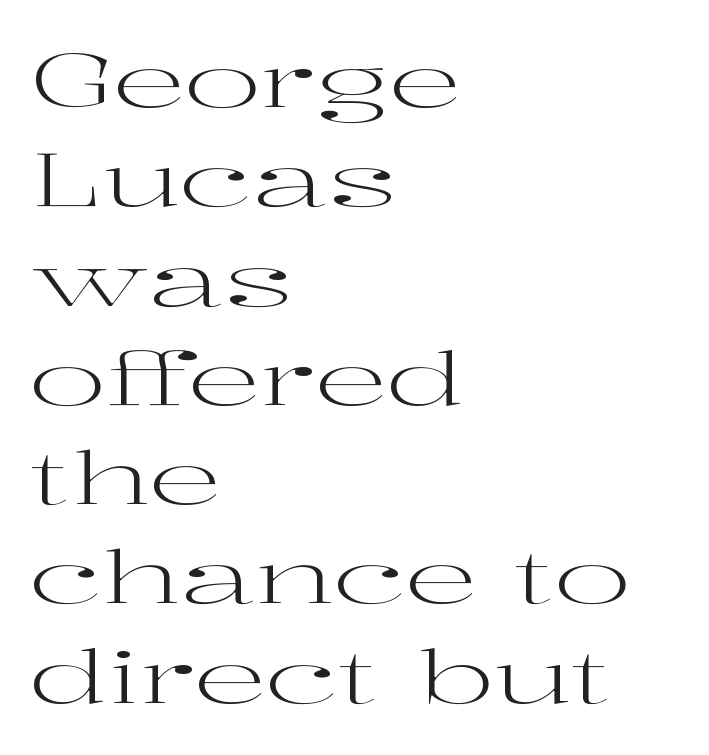
Here the designer chose a conventional face with non-uniform glyph widths. Each new line begins a customary step beneath the previous one. Left-aligned paragraph, ragged on the right. Look at the bottom of the vertical strokes: they flare into serifs here. Italic: no, the glyphs are upright roman. Words float on clear page, feet unadorned.
